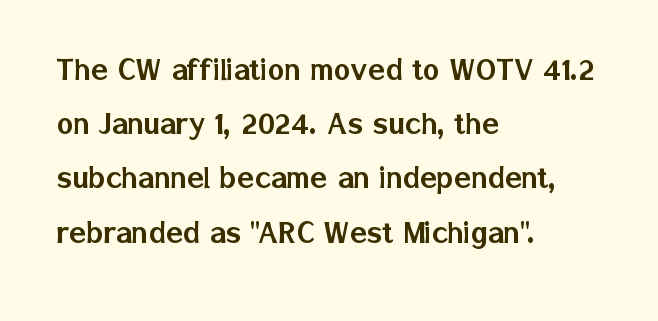
Q: Is the text italic (slanted)? A: No, it is upright.
Q: Is the typeface a serif or a sans-serif typeface? A: Sans-serif.
Q: Is the text underlined? A: No.
Q: How is the paragraph aligned? A: Left-aligned.
Q: Is the spacing between letters normal or unusually wide? A: Normal.
Q: Is the spacing between lines tight, normal or loose? A: Normal.
Q: Width (condensed, normal, or wide)? A: Normal.
Q: Stroke contrast? A: Low.
Q: x-height? A: Medium.
Q: Monospaced? A: No.
